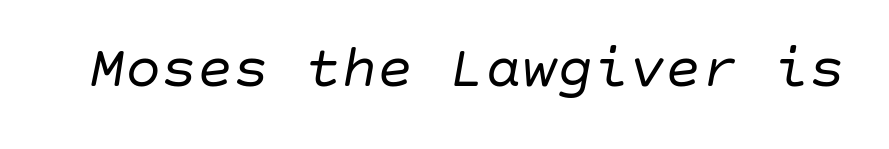
{"italic": "yes", "lean": "right", "slant_degrees": 10, "bold": "no", "weight": "regular", "width": "normal", "stroke_contrast": "low", "x_height": "large", "underline": "no", "letter_spacing": "normal", "letter_spacing_em": 0.0, "glyph_px": 60}
